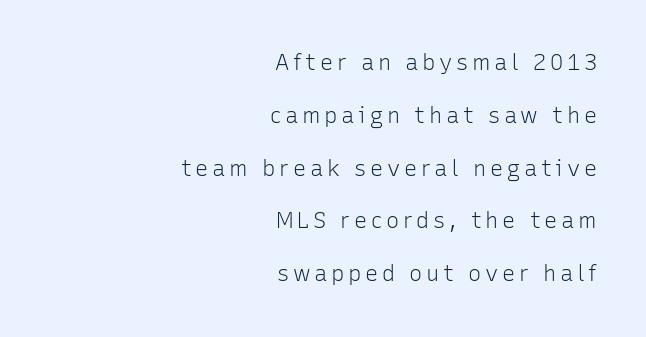
Q: Is the text bold? A: No.
Q: Is the text italic (slanted)? A: No, it is upright.
Q: Is the text underlined? A: No.
Q: How is the paragraph aligned? A: Right-aligned.
Q: Is the spacing between lines tight, normal or loose? A: Loose.
